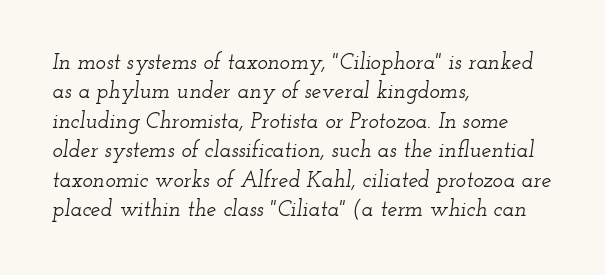
Q: Is the text italic (slanted)? A: Yes, it leans right by about 12 degrees.
Q: Is the text underlined? A: No.
Q: How is the paragraph aligned? A: Left-aligned.
Q: Is the spacing between letters normal or unusually wide? A: Normal.
Q: Is the spacing between lines tight, normal or loose? A: Normal.
